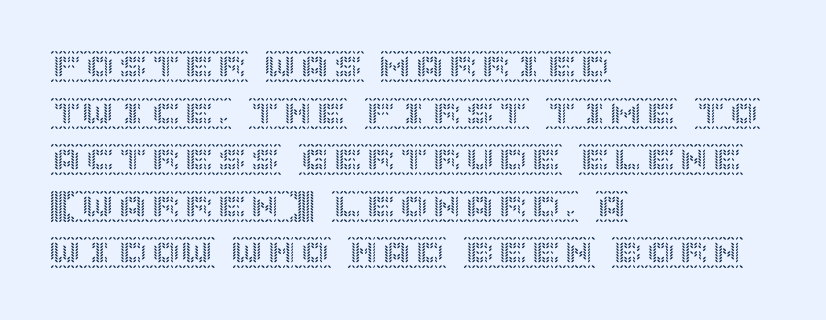
Q: Is the text italic (slanted)? A: No, it is upright.
Q: Is the text underlined? A: No.
Q: How is the paragraph aligned? A: Left-aligned.
Q: Is the spacing between letters normal or unusually wide? A: Normal.
Q: Is the spacing between lines tight, normal or loose? A: Normal.
Q: Width (condensed, normal, or wide)? A: Normal.
Q: x-height? A: Large.
